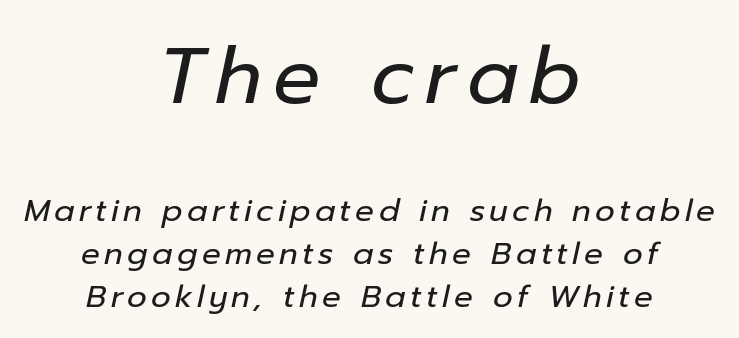
Q: Is the text bold? A: No.
Q: Is the text italic (slanted)? A: Yes, it leans right by about 12 degrees.
Q: Is the text underlined? A: No.
Q: How is the paragraph aligned? A: Centered.
Q: Is the spacing between lines tight, normal or loose? A: Normal.
Q: Which block of text is set in a larger size, the first (top) or the second (bottom)? A: The first (top) one.
Q: Width (condensed, normal, or wide)? A: Normal.
Q: Stroke contrast? A: Low.
Q: x-height? A: Medium.
Q: Monospaced? A: No.
